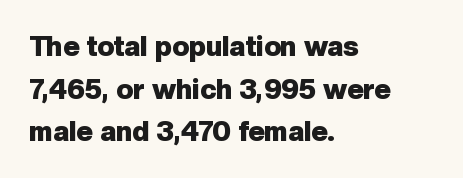
The image shows 28 px heavy sans-serif type, upright; set left-aligned, normal line spacing (1.52x), normal letter spacing, not underlined; low stroke contrast and a medium x-height.
